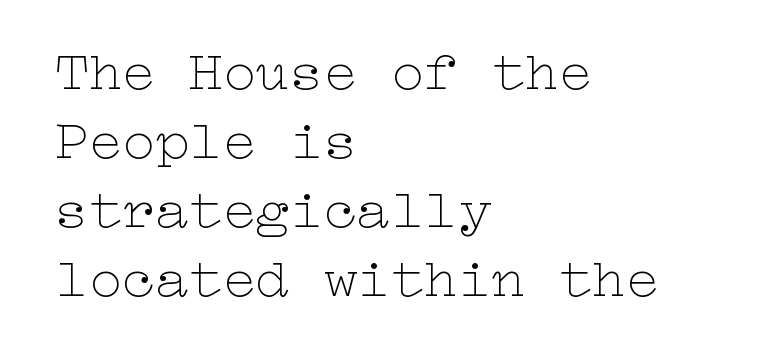
Q: Is the text bold? A: No.
Q: Is the text italic (slanted)? A: No, it is upright.
Q: Is the text underlined? A: No.
Q: How is the paragraph aligned? A: Left-aligned.
Q: Is the spacing between letters normal or unusually wide? A: Normal.
Q: Width (condensed, normal, or wide)? A: Wide.
Q: Stroke contrast? A: Low.
Q: x-height? A: Medium.
